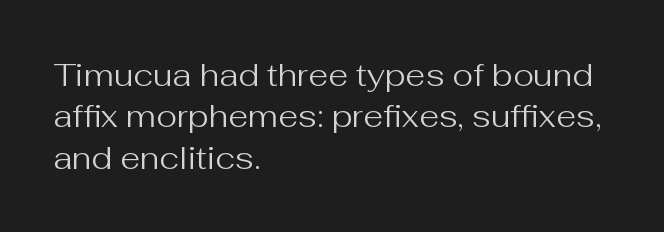
Check the space under the baseline: it is left empty. A normal amount of white space separates one row of letters from the next. Here the designer chose a conventional face with non-uniform glyph widths. Between one letter and the next there's only the usual sliver of space. Notice how the passage keeps a crisp vertical edge on the left only.
